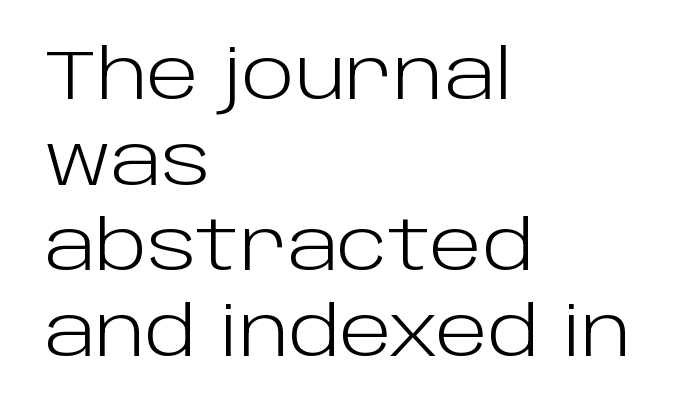
Q: Is the text bold? A: No.
Q: Is the text italic (slanted)? A: No, it is upright.
Q: Is the typeface a serif or a sans-serif typeface? A: Sans-serif.
Q: Is the text underlined? A: No.
Q: How is the paragraph aligned? A: Left-aligned.
Q: Is the spacing between letters normal or unusually wide? A: Normal.
Q: Width (condensed, normal, or wide)? A: Normal.
Q: Stroke contrast? A: Low.
Q: x-height? A: Large.
Q: Monospaced? A: No.
